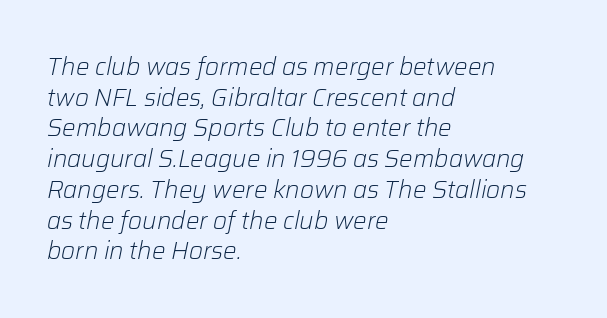
Q: Is the text bold? A: No.
Q: Is the text italic (slanted)? A: Yes, it leans right by about 12 degrees.
Q: Is the text underlined? A: No.
Q: How is the paragraph aligned? A: Left-aligned.
Q: Is the spacing between letters normal or unusually wide? A: Normal.
Q: Is the spacing between lines tight, normal or loose? A: Normal.
